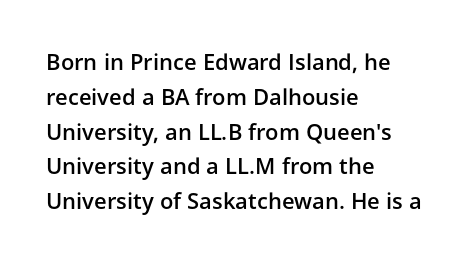
{"italic": "no", "bold": "semi", "underline": "no", "align": "left", "line_spacing": "normal", "line_spacing_ratio": 1.58, "letter_spacing": "normal", "letter_spacing_em": 0.0, "glyph_px": 22}
